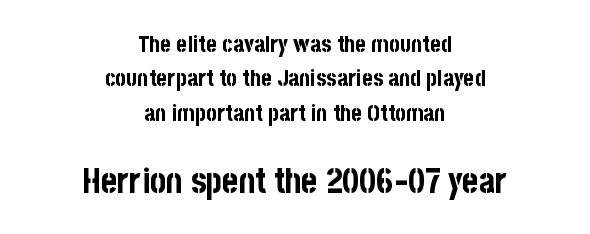
The image shows 34 px bold, condensed sans-serif type, upright; set centered, normal line spacing (1.5x), normal letter spacing, not underlined; the second (bottom) block is 1.48x larger; low stroke contrast and a large x-height.
